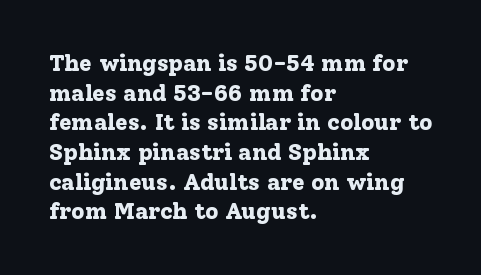
Q: Is the text bold? A: Yes.
Q: Is the text italic (slanted)? A: No, it is upright.
Q: Is the text underlined? A: No.
Q: How is the paragraph aligned? A: Left-aligned.
Q: Is the spacing between letters normal or unusually wide? A: Normal.
Q: Is the spacing between lines tight, normal or loose? A: Normal.
